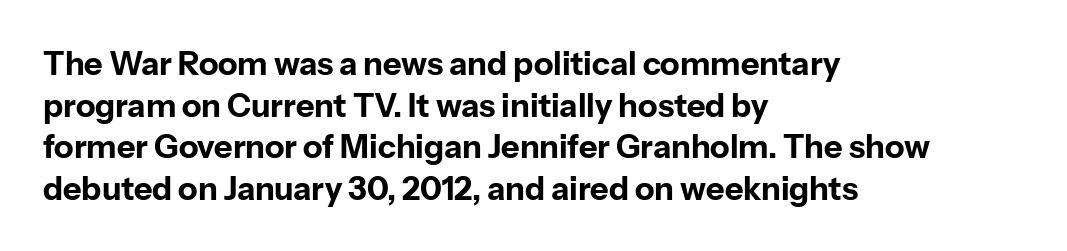
The image shows 32 px bold sans-serif type, upright; set left-aligned, normal line spacing (1.3x), normal letter spacing, not underlined; low stroke contrast and a medium x-height.
